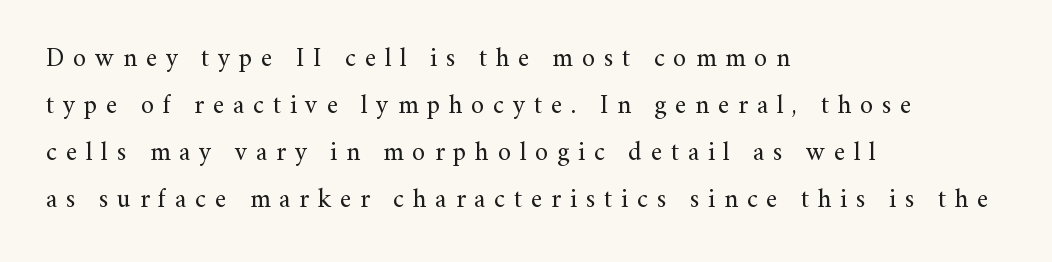
Q: Is the text bold? A: No.
Q: Is the text italic (slanted)? A: No, it is upright.
Q: Is the text underlined? A: No.
Q: How is the paragraph aligned? A: Left-aligned.
Q: Is the spacing between letters normal or unusually wide? A: Unusually wide.
